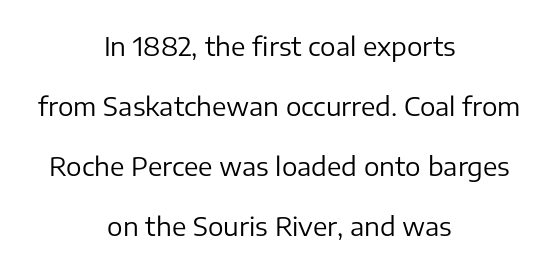
Q: Is the text bold? A: No.
Q: Is the text italic (slanted)? A: No, it is upright.
Q: Is the text underlined? A: No.
Q: How is the paragraph aligned? A: Centered.
Q: Is the spacing between letters normal or unusually wide? A: Normal.
Q: Is the spacing between lines tight, normal or loose? A: Loose.
